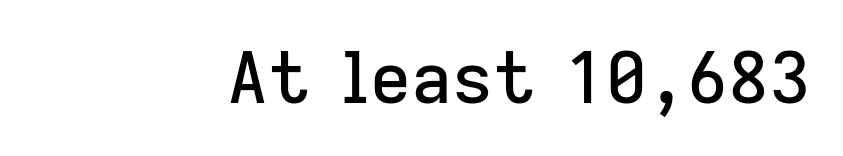
{"serif": "no", "italic": "no", "width": "normal", "stroke_contrast": "low", "x_height": "medium", "monospaced": "no", "underline": "no", "align": "right", "letter_spacing": "normal", "letter_spacing_em": 0.0, "glyph_px": 71}
